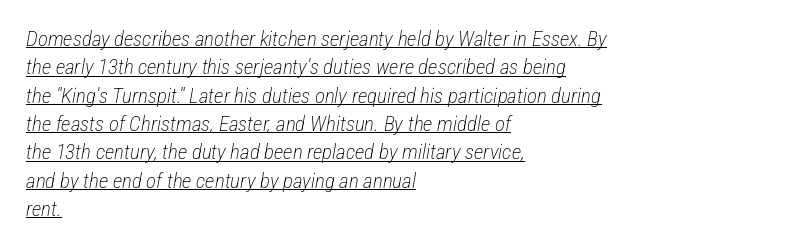
{"italic": "yes", "lean": "right", "slant_degrees": 12, "bold": "no", "underline": "yes", "align": "left", "line_spacing": "normal", "line_spacing_ratio": 1.35, "letter_spacing": "normal", "letter_spacing_em": 0.0, "glyph_px": 21}
